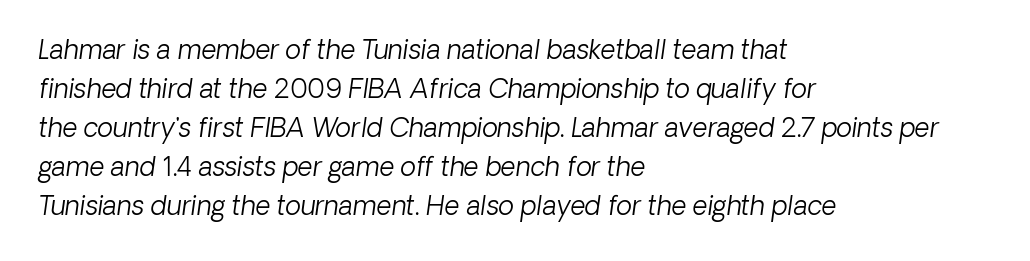
{"italic": "yes", "lean": "right", "slant_degrees": 8, "bold": "no", "underline": "no", "align": "left", "line_spacing": "normal", "line_spacing_ratio": 1.5, "letter_spacing": "normal", "letter_spacing_em": 0.0, "glyph_px": 26}
